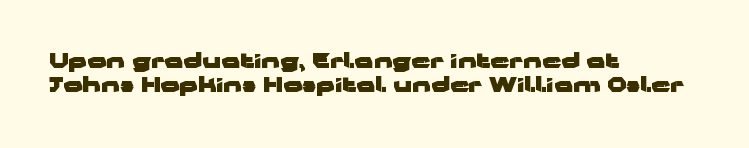
Q: Is the text bold? A: Yes.
Q: Is the text italic (slanted)? A: No, it is upright.
Q: Is the text underlined? A: No.
Q: How is the paragraph aligned? A: Left-aligned.
Q: Is the spacing between letters normal or unusually wide? A: Normal.
Q: Is the spacing between lines tight, normal or loose? A: Tight.
